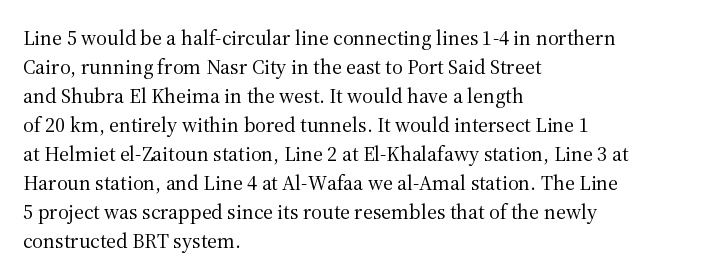
The image shows 21 px text type, upright; set left-aligned, normal line spacing (1.38x), normal letter spacing, not underlined.
